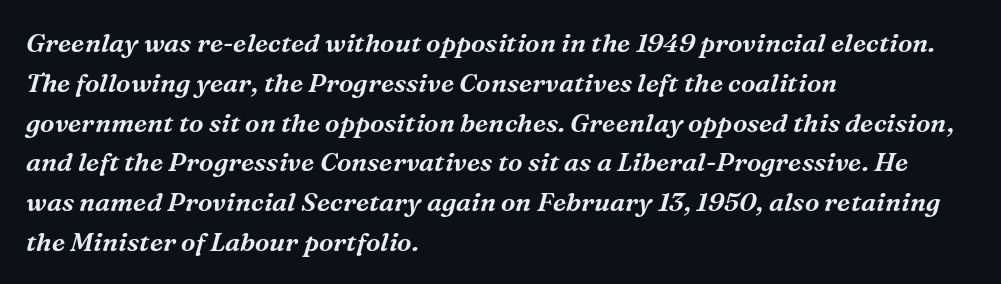
Every row of glyphs begins at an identical x-position on the left. Quick note: interline space is typical. Glyph-to-glyph distance matches everyday printed text. This sample uses an oblique cut, with every glyph tilted off the vertical. No word sits above an underline.
